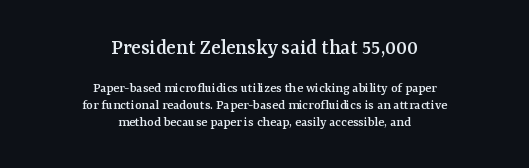
{"italic": "no", "underline": "no", "align": "center", "line_spacing_ratio": 1.21, "letter_spacing": "normal", "letter_spacing_em": 0.0, "larger_block": "first", "size_ratio": 1.57, "glyph_px": 22}
